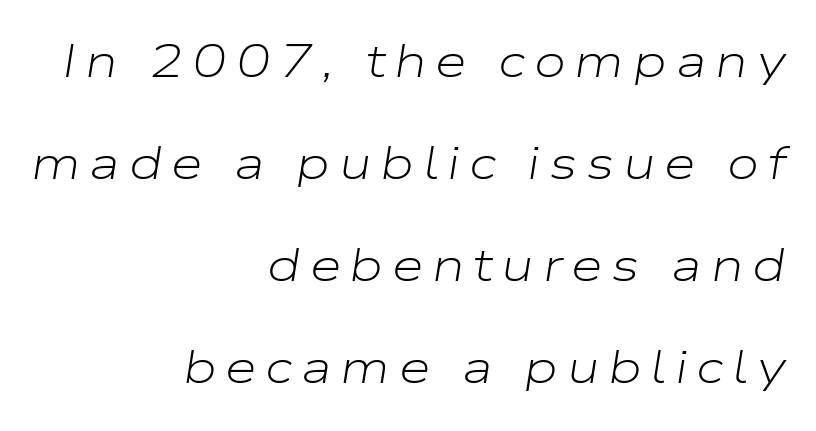
A typesetter would call this proportional, since set widths differ per character. The strokes are not fattened; the text isn't bold. A typesetter would call this leading open, well beyond the default. Designer's note — italics engaged. One-word summary of the alignment: right. Words float on clear page, feet unadorned.
